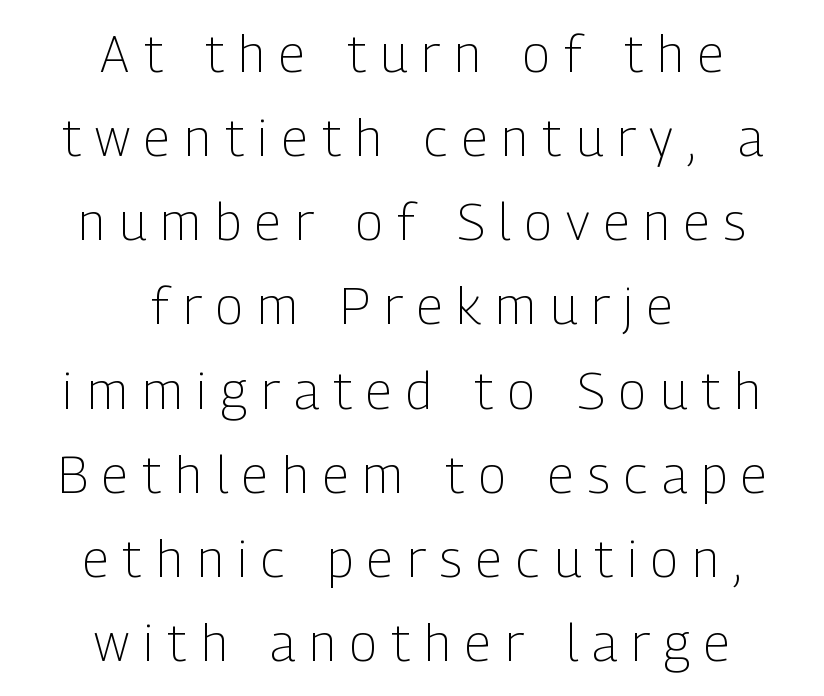
Q: Is the text bold? A: No.
Q: Is the text italic (slanted)? A: No, it is upright.
Q: Is the typeface a serif or a sans-serif typeface? A: Sans-serif.
Q: Is the text underlined? A: No.
Q: How is the paragraph aligned? A: Centered.
Q: Is the spacing between letters normal or unusually wide? A: Unusually wide.
Q: Is the spacing between lines tight, normal or loose? A: Normal.
Q: Width (condensed, normal, or wide)? A: Condensed.
Q: Stroke contrast? A: Low.
Q: x-height? A: Medium.
Q: Monospaced? A: No.
